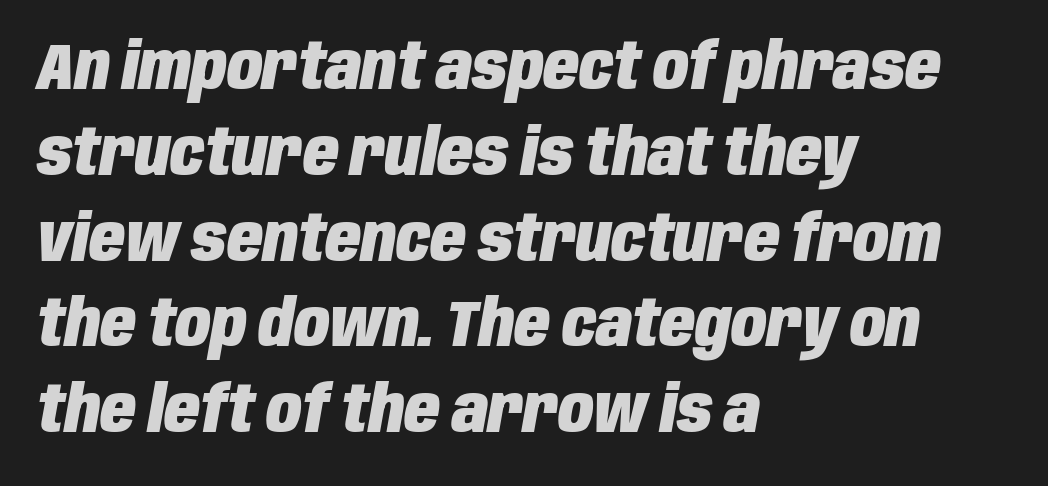
Plain, unruled lines of type. When letters slant like this, we call the style italic. The ragged edge is on the right, which tells us the setting is flush left. Notice how descenders clear the ascenders below comfortably — that's standard leading. How are the letters spaced? Ordinarily, with no added tracking.
